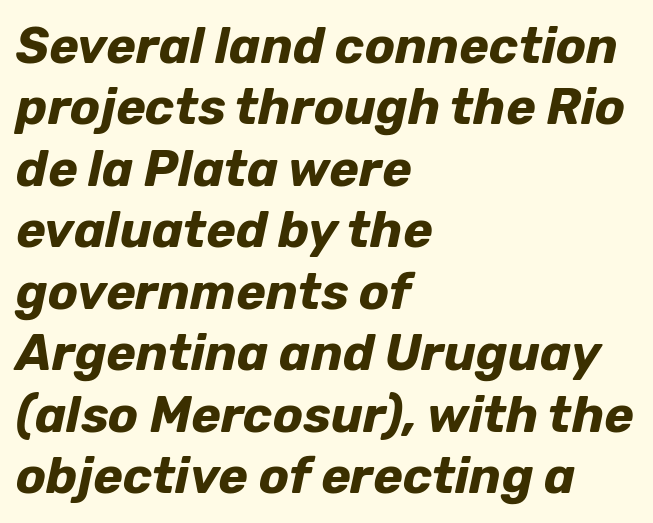
Tracking here is standard; glyphs follow each other at the usual distance. No word sits above an underline. The letters advance in unequal steps, a hallmark of proportional type. Looking at the ascenders, they clearly lean. Emphasis by weight is at full strength: bold. If you drew a ruler down the left edge, every line would touch it.
